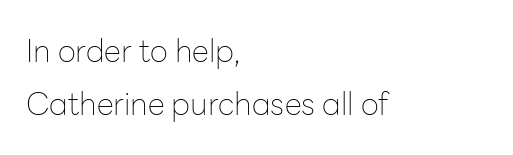
The image shows 31 px thin sans-serif type, upright; set left-aligned, normal line spacing (1.7x), normal letter spacing, not underlined; low stroke contrast and a medium x-height.
